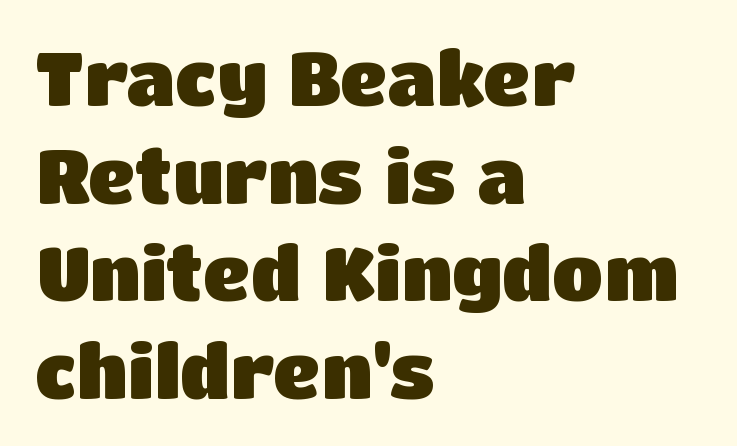
{"serif": "no", "italic": "no", "bold": "yes", "weight": "heavy", "width": "normal", "stroke_contrast": "low", "x_height": "large", "monospaced": "no", "underline": "no", "align": "left", "line_spacing": "normal", "line_spacing_ratio": 1.32, "letter_spacing": "normal", "letter_spacing_em": 0.0, "glyph_px": 74}
